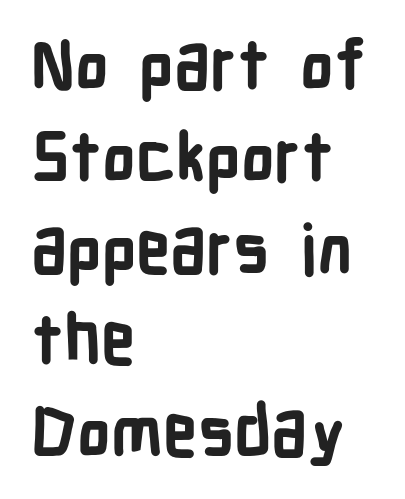
The image shows 68 px bold, condensed sans-serif type, upright; set left-aligned, normal line spacing (1.35x), normal letter spacing, not underlined; low stroke contrast and a medium x-height.
